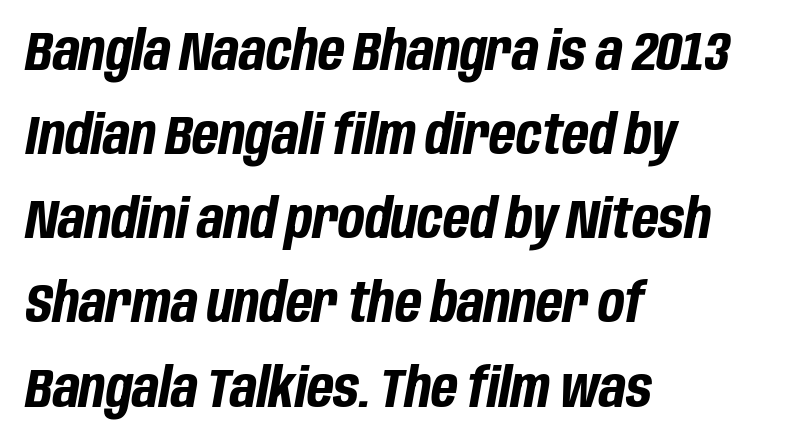
Q: Is the text bold? A: Yes.
Q: Is the text italic (slanted)? A: Yes, it leans right by about 10 degrees.
Q: Is the text underlined? A: No.
Q: How is the paragraph aligned? A: Left-aligned.
Q: Is the spacing between letters normal or unusually wide? A: Normal.
Q: Is the spacing between lines tight, normal or loose? A: Normal.
Q: Width (condensed, normal, or wide)? A: Condensed.
Q: Stroke contrast? A: Low.
Q: x-height? A: Large.
Q: Monospaced? A: No.
